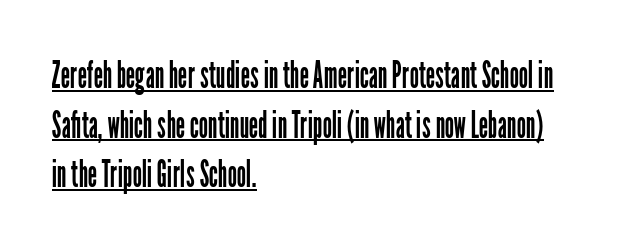
Q: Is the text bold? A: No.
Q: Is the text italic (slanted)? A: No, it is upright.
Q: Is the typeface a serif or a sans-serif typeface? A: Sans-serif.
Q: Is the text underlined? A: Yes.
Q: How is the paragraph aligned? A: Left-aligned.
Q: Is the spacing between letters normal or unusually wide? A: Normal.
Q: Is the spacing between lines tight, normal or loose? A: Normal.
Q: Width (condensed, normal, or wide)? A: Condensed.
Q: Stroke contrast? A: Low.
Q: x-height? A: Medium.
Q: Monospaced? A: No.
